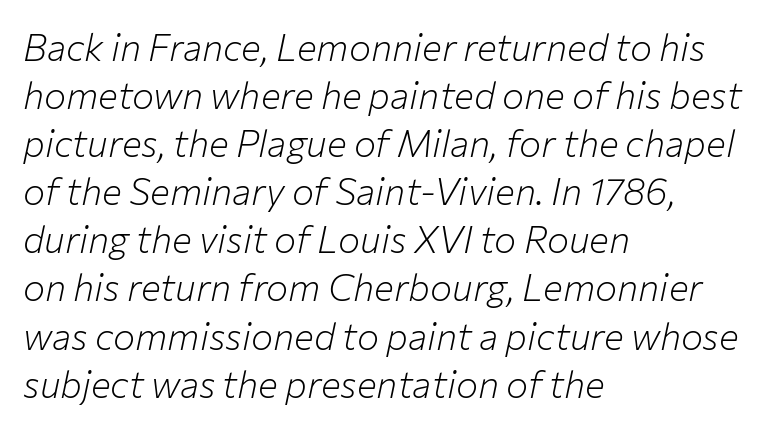
{"italic": "yes", "lean": "right", "slant_degrees": 12, "bold": "no", "weight": "light", "width": "normal", "stroke_contrast": "low", "x_height": "medium", "monospaced": "no", "underline": "no", "align": "left", "line_spacing": "normal", "line_spacing_ratio": 1.3, "letter_spacing": "normal", "letter_spacing_em": 0.0, "glyph_px": 37}
